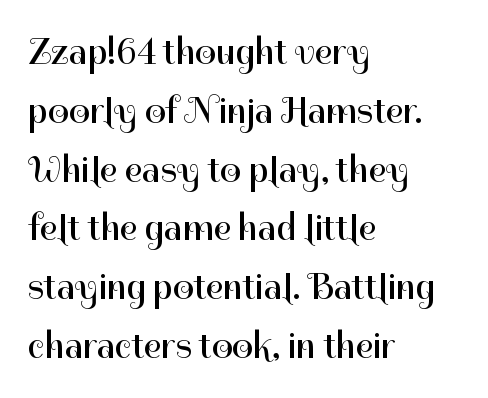
The image shows 37 px regular-weight sans-serif type, upright; set left-aligned, normal line spacing (1.59x), normal letter spacing, not underlined; high stroke contrast and a medium x-height.
